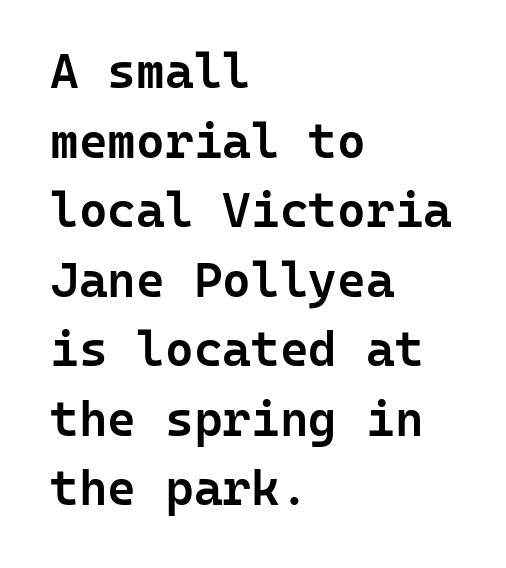
Q: Is the text bold? A: Semi-bold.
Q: Is the text italic (slanted)? A: No, it is upright.
Q: Is the typeface a serif or a sans-serif typeface? A: Sans-serif.
Q: Is the text underlined? A: No.
Q: How is the paragraph aligned? A: Left-aligned.
Q: Is the spacing between letters normal or unusually wide? A: Normal.
Q: Is the spacing between lines tight, normal or loose? A: Normal.
Q: Width (condensed, normal, or wide)? A: Normal.
Q: Stroke contrast? A: Low.
Q: x-height? A: Medium.
Q: Monospaced? A: Yes.
